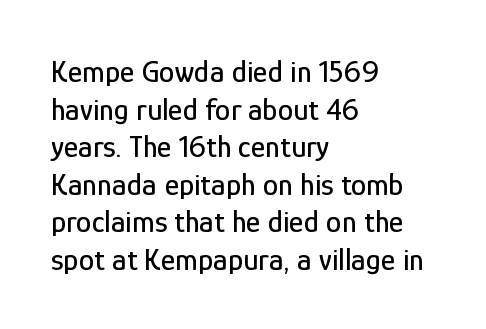
{"serif": "no", "italic": "no", "width": "condensed", "stroke_contrast": "low", "x_height": "medium", "monospaced": "no", "underline": "no", "align": "left", "line_spacing_ratio": 1.21, "letter_spacing": "normal", "letter_spacing_em": 0.0, "glyph_px": 31}
